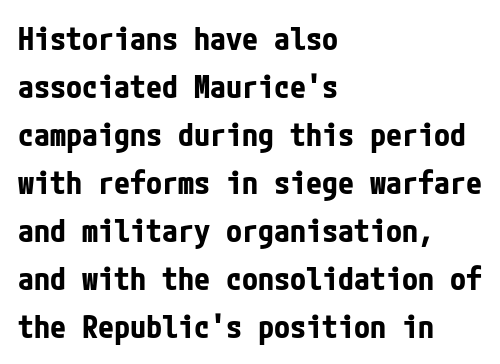
The image shows 32 px bold, condensed sans-serif type, upright; set left-aligned, normal line spacing (1.5x), normal letter spacing, not underlined; low stroke contrast and a medium x-height.
